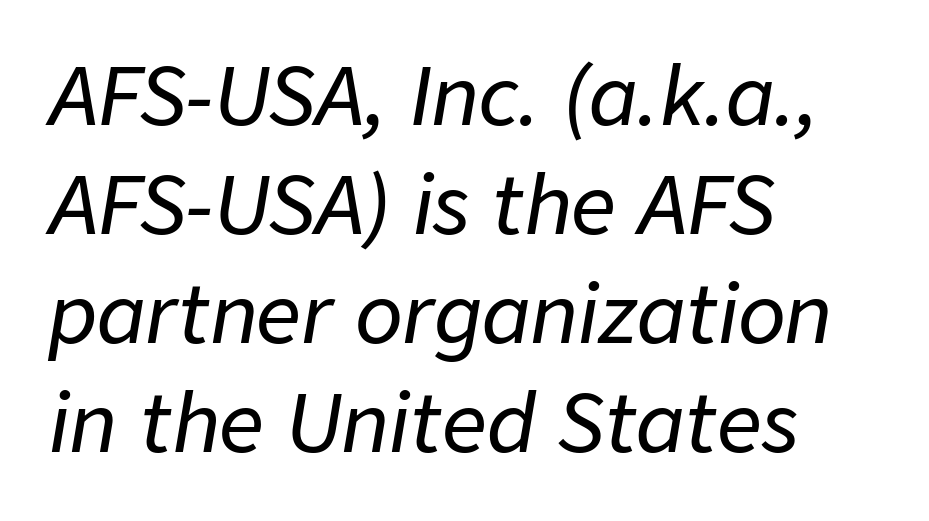
The image shows 79 px text type, italic (leaning right); set left-aligned, normal line spacing (1.38x), normal letter spacing, not underlined; low stroke contrast and a medium x-height.
